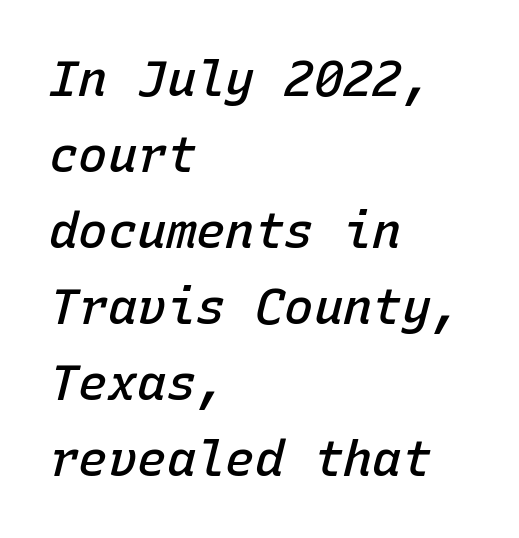
Q: Is the text bold? A: Semi-bold.
Q: Is the text italic (slanted)? A: Yes, it leans right by about 15 degrees.
Q: Is the text underlined? A: No.
Q: How is the paragraph aligned? A: Left-aligned.
Q: Is the spacing between letters normal or unusually wide? A: Normal.
Q: Is the spacing between lines tight, normal or loose? A: Normal.
Q: Width (condensed, normal, or wide)? A: Normal.
Q: Stroke contrast? A: Low.
Q: x-height? A: Medium.
Q: Monospaced? A: Yes.
